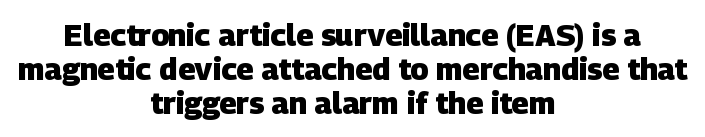
Q: Is the text bold? A: Yes.
Q: Is the typeface a serif or a sans-serif typeface? A: Sans-serif.
Q: Is the text underlined? A: No.
Q: How is the paragraph aligned? A: Centered.
Q: Is the spacing between letters normal or unusually wide? A: Normal.
Q: Is the spacing between lines tight, normal or loose? A: Tight.
Q: Width (condensed, normal, or wide)? A: Normal.
Q: Stroke contrast? A: Low.
Q: x-height? A: Large.
Q: Monospaced? A: No.
